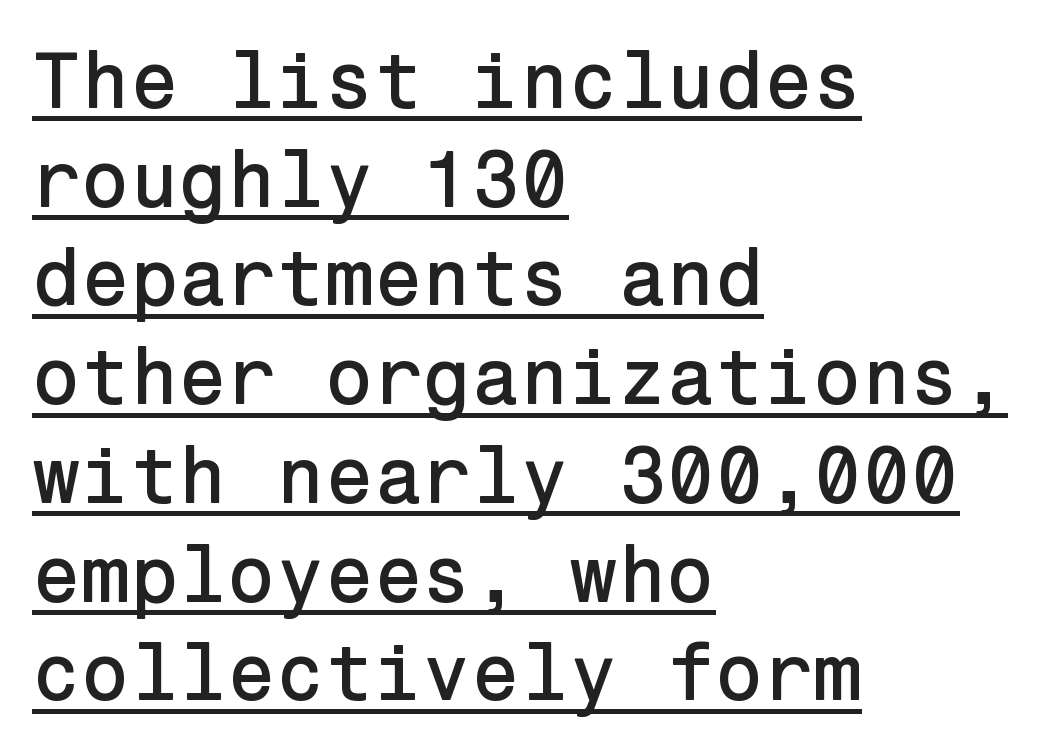
A typesetter would mark this as roman, not italic. Emphasis is given by a line drawn under the lettering. These lines are composed in type without serifs. The typesetter chose a ragged-right arrangement here. The vertical gap from one line to the next is medium.
